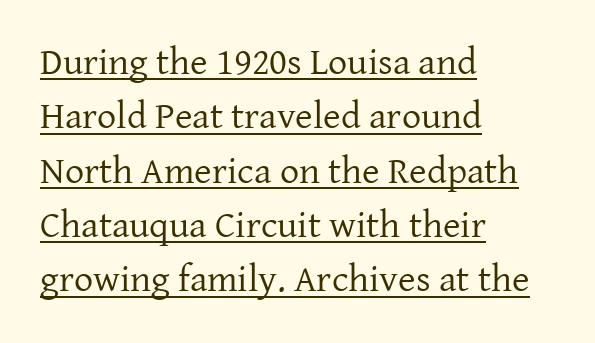
The image shows 38 px regular-weight serif type, upright; set left-aligned, normal line spacing (1.43x), normal letter spacing, underlined; low stroke contrast and a medium x-height.
